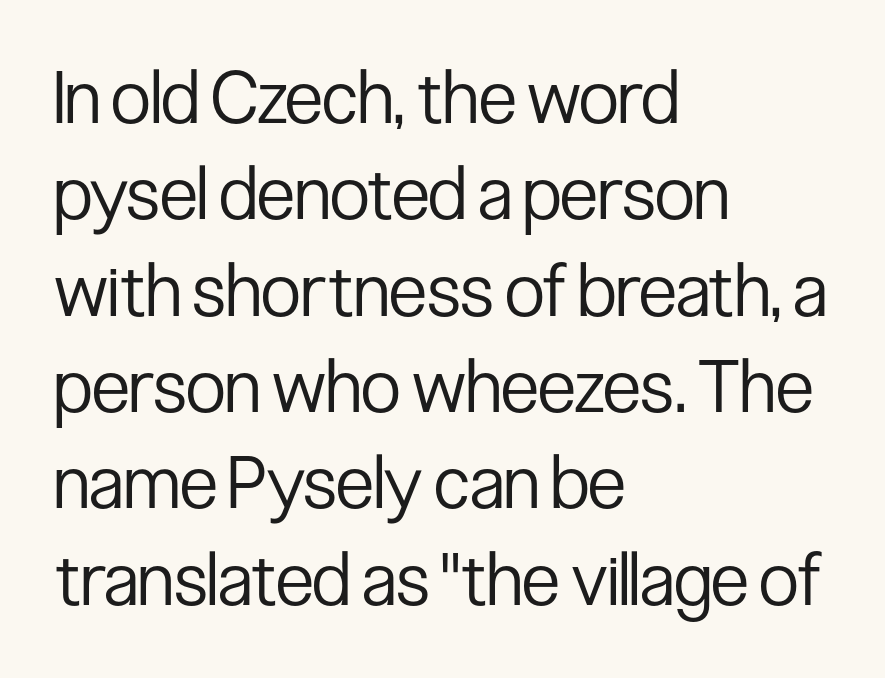
{"serif": "no", "italic": "no", "bold": "no", "weight": "regular", "width": "condensed", "stroke_contrast": "low", "x_height": "medium", "monospaced": "no", "underline": "no", "align": "left", "line_spacing": "normal", "line_spacing_ratio": 1.32, "letter_spacing": "normal", "letter_spacing_em": 0.0, "glyph_px": 73}
